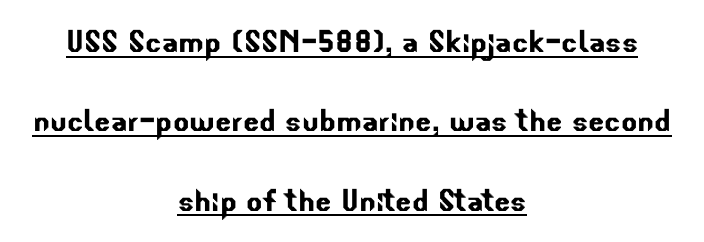
{"serif": "no", "width": "normal", "stroke_contrast": "low", "x_height": "small", "monospaced": "no", "underline": "yes", "align": "center", "line_spacing": "loose", "line_spacing_ratio": 2.09, "letter_spacing": "normal", "letter_spacing_em": 0.0, "glyph_px": 38}
